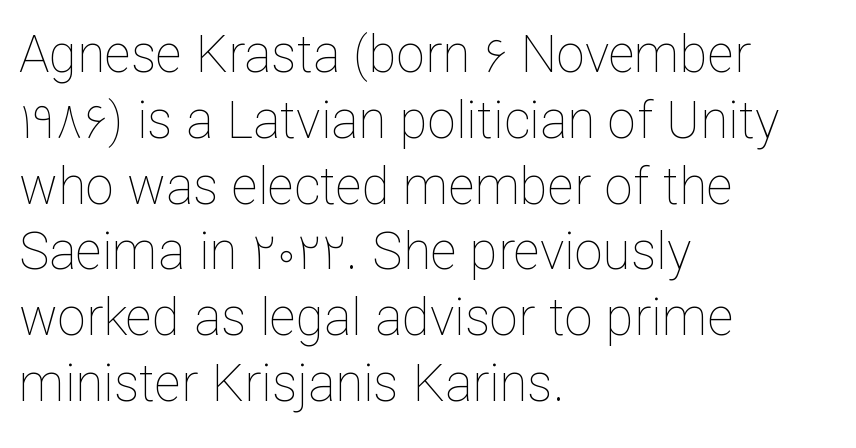
{"italic": "no", "bold": "no", "weight": "thin", "width": "normal", "stroke_contrast": "low", "x_height": "medium", "monospaced": "no", "underline": "no", "align": "left", "line_spacing": "normal", "line_spacing_ratio": 1.29, "letter_spacing": "normal", "letter_spacing_em": 0.0, "glyph_px": 51}
